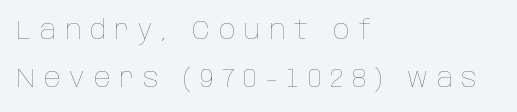
Q: Is the text bold? A: No.
Q: Is the text italic (slanted)? A: No, it is upright.
Q: Is the text underlined? A: No.
Q: How is the paragraph aligned? A: Left-aligned.
Q: Is the spacing between letters normal or unusually wide? A: Unusually wide.
